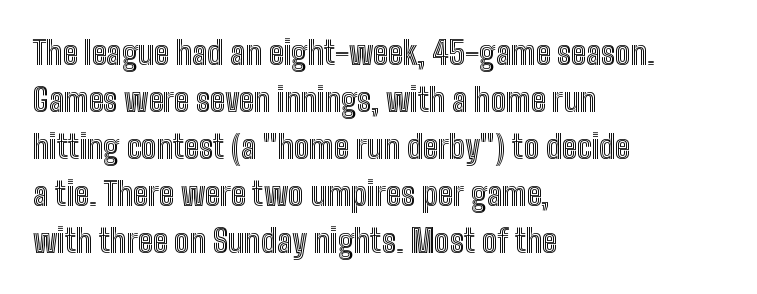
Interline gaps are of average width in this sample. Nope, not italic — everything's standing straight. These lines keep a tight, regular rhythm from letter to letter. Does the copy run flush right? No — it runs flush left. Descenders hang freely into open space.
